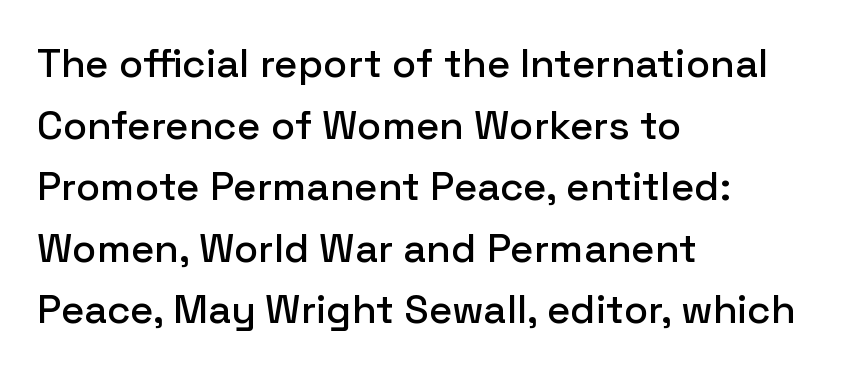
The image shows 40 px sans-serif type, upright; set left-aligned, normal line spacing (1.54x), normal letter spacing, not underlined; low stroke contrast and a medium x-height.
